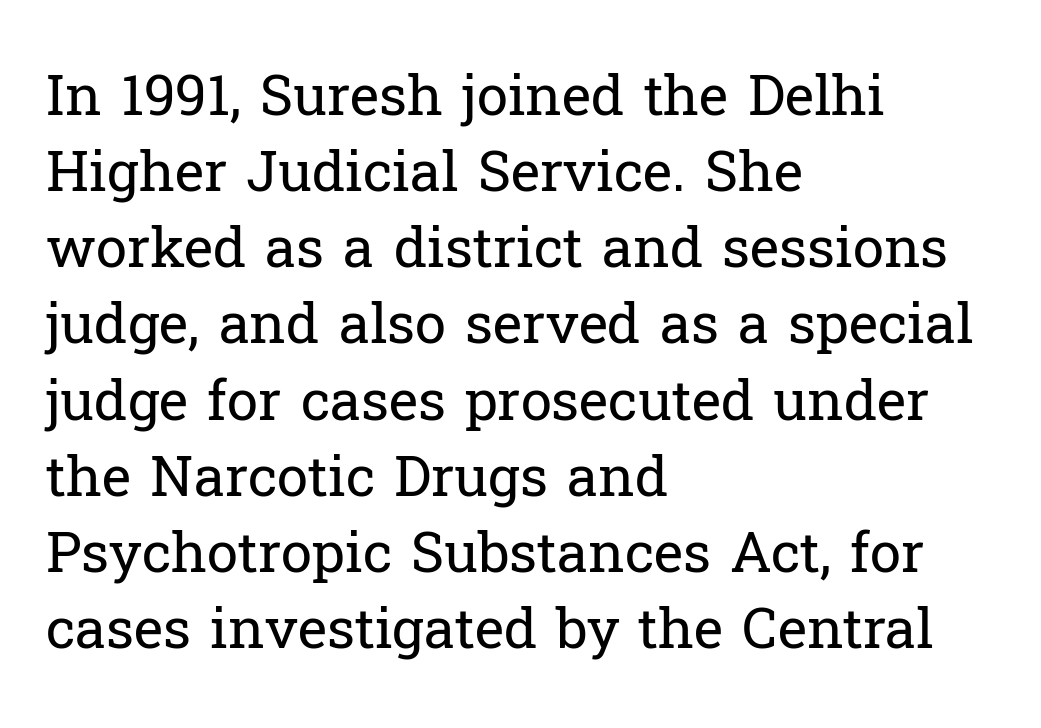
Q: Is the text bold? A: No.
Q: Is the text italic (slanted)? A: No, it is upright.
Q: Is the typeface a serif or a sans-serif typeface? A: Serif.
Q: Is the text underlined? A: No.
Q: How is the paragraph aligned? A: Left-aligned.
Q: Is the spacing between letters normal or unusually wide? A: Normal.
Q: Is the spacing between lines tight, normal or loose? A: Normal.
Q: Width (condensed, normal, or wide)? A: Normal.
Q: Stroke contrast? A: Low.
Q: x-height? A: Medium.
Q: Monospaced? A: No.
